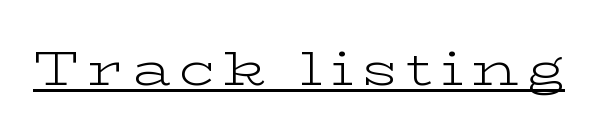
The image shows 47 px light, wide serif type, upright; set underlined; low stroke contrast and a medium x-height.
